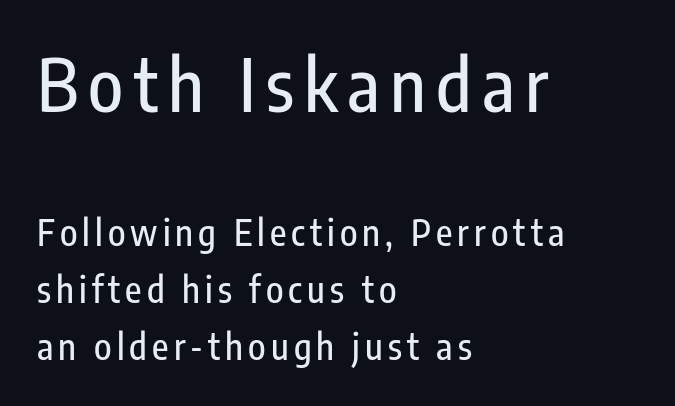
The image shows 72 px condensed sans-serif type, upright; set left-aligned, normal line spacing (1.58x), not underlined; the first (top) block is 2.0x larger; low stroke contrast and a medium x-height.
